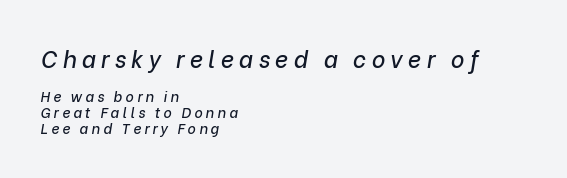
{"italic": "yes", "lean": "right", "slant_degrees": 9, "underline": "no", "align": "left", "line_spacing": "tight", "line_spacing_ratio": 1.14, "letter_spacing": "wide", "letter_spacing_em": 0.23, "larger_block": "first", "size_ratio": 1.64, "glyph_px": 23}
